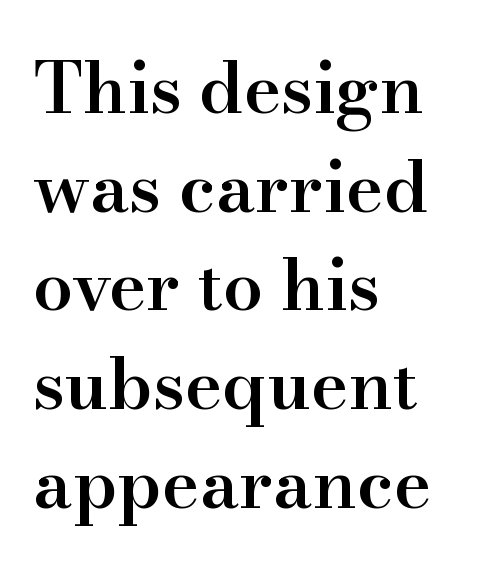
The image shows 71 px semibold serif type, upright; set left-aligned, normal line spacing (1.39x), normal letter spacing, not underlined; high stroke contrast and a small x-height.
